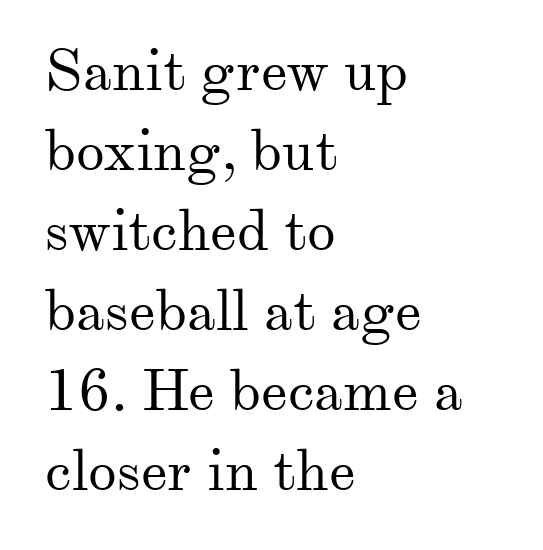
{"serif": "yes", "italic": "no", "bold": "no", "weight": "regular", "width": "normal", "stroke_contrast": "medium", "x_height": "small", "monospaced": "no", "underline": "no", "align": "left", "line_spacing": "normal", "line_spacing_ratio": 1.38, "letter_spacing": "normal", "letter_spacing_em": 0.0, "glyph_px": 58}
